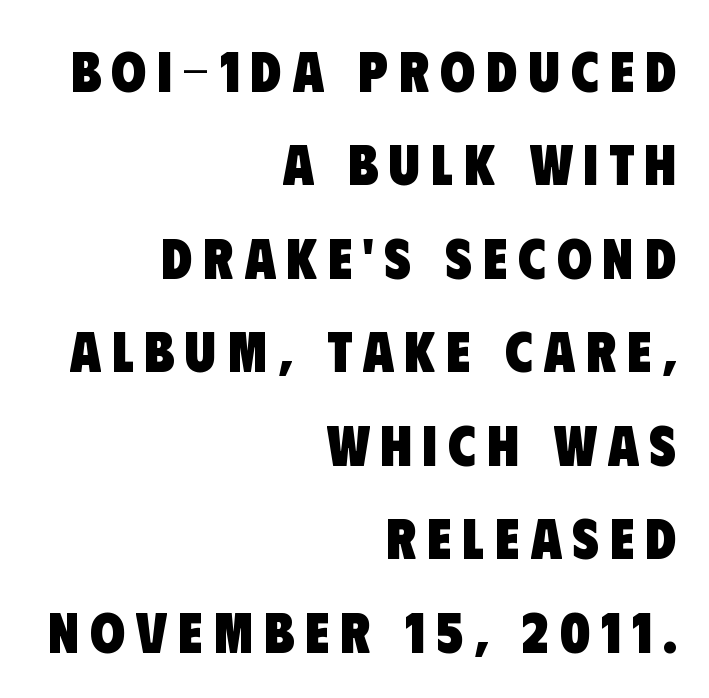
The vertical gap from one line to the next is medium. These lines are rendered in a variable-pitch font. These lines are composed in type without serifs. Plenty of ink on the page — the face is bold. Quick note: underline off.
